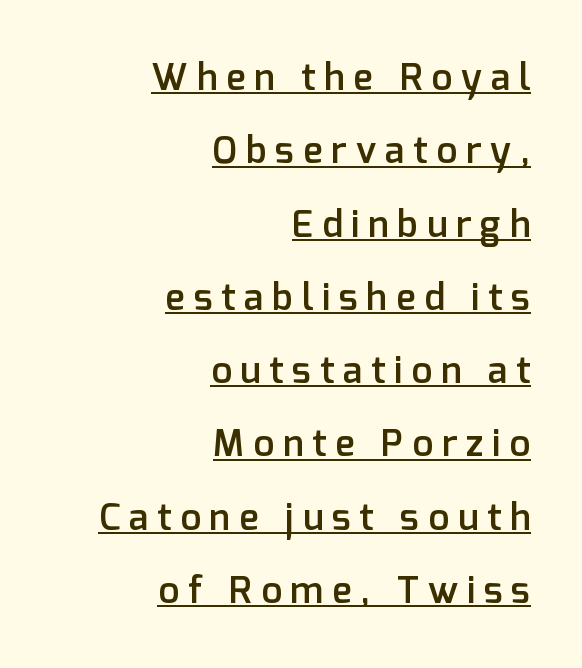
Q: Is the text bold? A: Semi-bold.
Q: Is the text italic (slanted)? A: No, it is upright.
Q: Is the typeface a serif or a sans-serif typeface? A: Sans-serif.
Q: Is the text underlined? A: Yes.
Q: How is the paragraph aligned? A: Right-aligned.
Q: Is the spacing between letters normal or unusually wide? A: Unusually wide.
Q: Is the spacing between lines tight, normal or loose? A: Loose.
Q: Width (condensed, normal, or wide)? A: Normal.
Q: Stroke contrast? A: Low.
Q: x-height? A: Medium.
Q: Monospaced? A: No.
